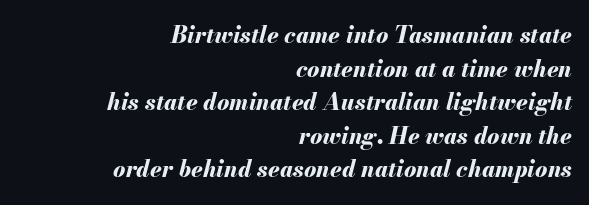
The letterforms sit shoulder to shoulder at normal distance. The words here are not underlined. Every character sits at an angle, as italics do. The block of text has a typical density, with ordinary space between rows.
